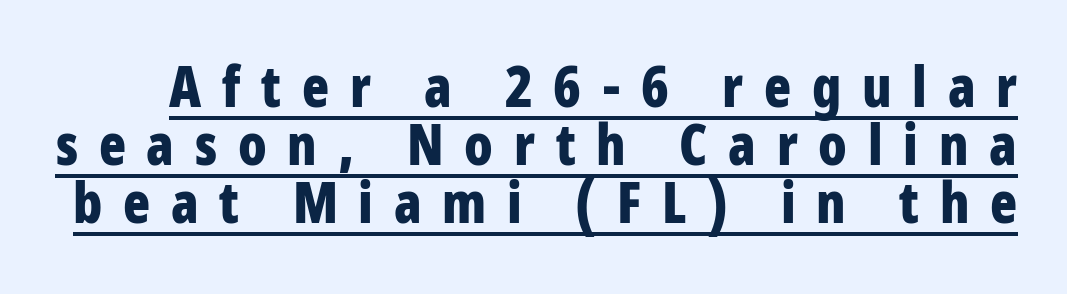
The image shows 56 px bold, condensed sans-serif type, upright; set tight line spacing (1.04x), unusually wide letter spacing (+0.37 em), underlined; low stroke contrast and a large x-height.
